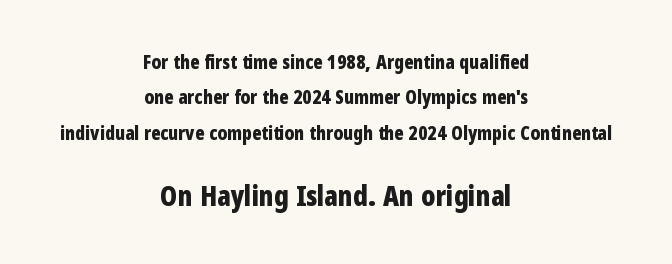
{"serif": "no", "italic": "no", "bold": "yes", "weight": "bold", "width": "condensed", "stroke_contrast": "low", "x_height": "medium", "monospaced": "no", "underline": "no", "align": "center", "line_spacing_ratio": 1.86, "letter_spacing": "normal", "letter_spacing_em": 0.0, "larger_block": "second", "size_ratio": 1.47, "glyph_px": 28}
